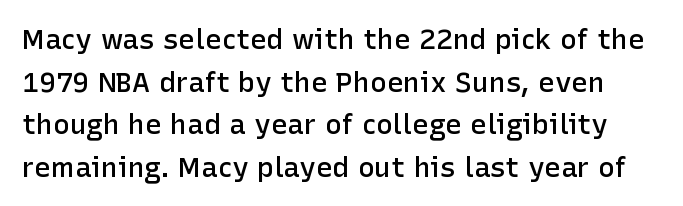
The image shows 28 px semibold sans-serif type, upright; set normal line spacing (1.52x), normal letter spacing, not underlined; low stroke contrast and a medium x-height.
